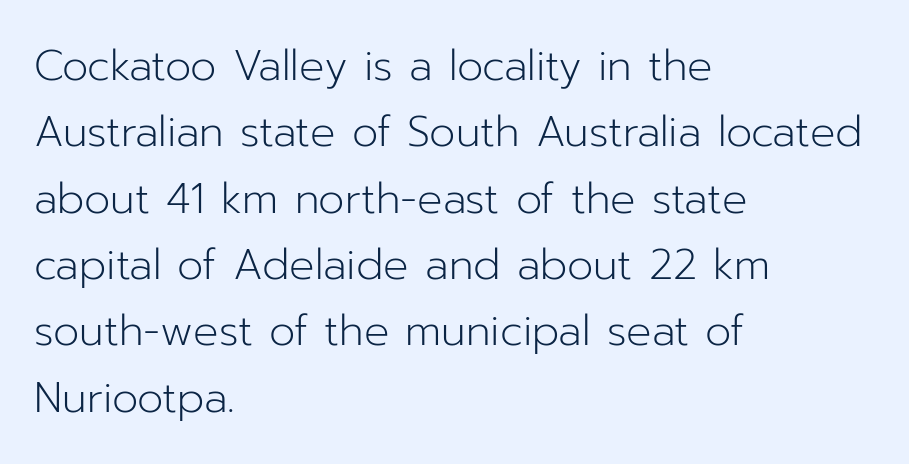
The image shows 42 px light sans-serif type, upright; set left-aligned, normal line spacing (1.58x), normal letter spacing, not underlined; low stroke contrast and a medium x-height.
